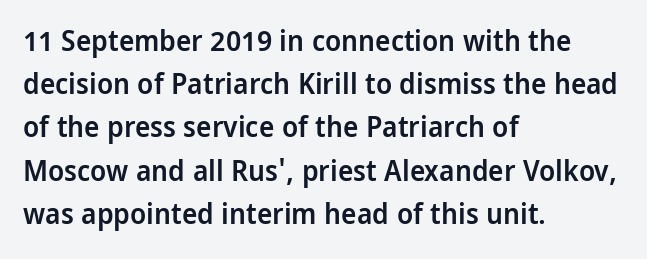
Q: Is the text bold? A: Semi-bold.
Q: Is the text italic (slanted)? A: No, it is upright.
Q: Is the typeface a serif or a sans-serif typeface? A: Sans-serif.
Q: Is the text underlined? A: No.
Q: How is the paragraph aligned? A: Left-aligned.
Q: Is the spacing between letters normal or unusually wide? A: Normal.
Q: Is the spacing between lines tight, normal or loose? A: Normal.
Q: Width (condensed, normal, or wide)? A: Condensed.
Q: Stroke contrast? A: Low.
Q: x-height? A: Large.
Q: Monospaced? A: No.
